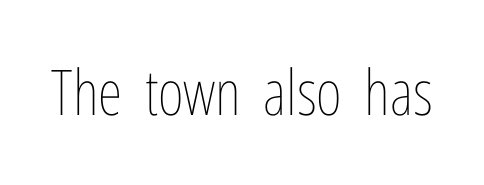
The passage shown is typed in a proportional face where columns would drift. A bare baseline throughout the passage. Ascenders rise straight up at ninety degrees. Unbolded letterforms with no extra heft.
